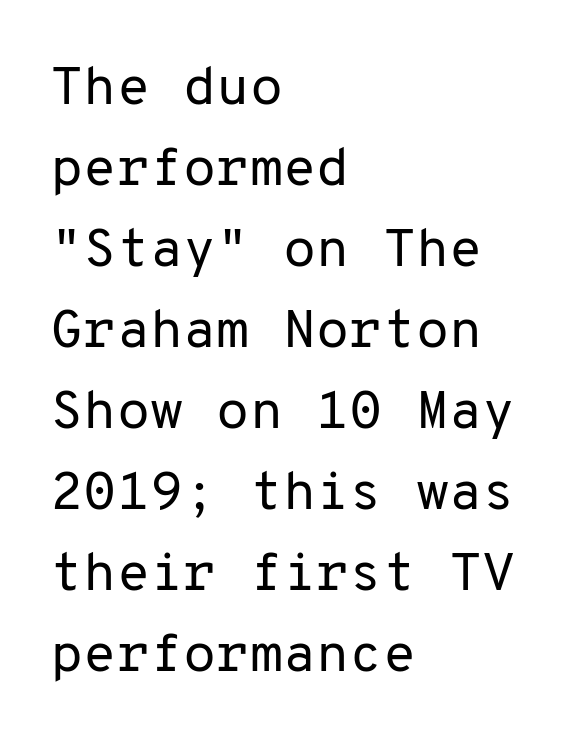
The image shows 54 px regular-weight sans-serif type, upright, monospaced; set left-aligned, normal line spacing (1.5x), normal letter spacing, not underlined; low stroke contrast and a medium x-height.
